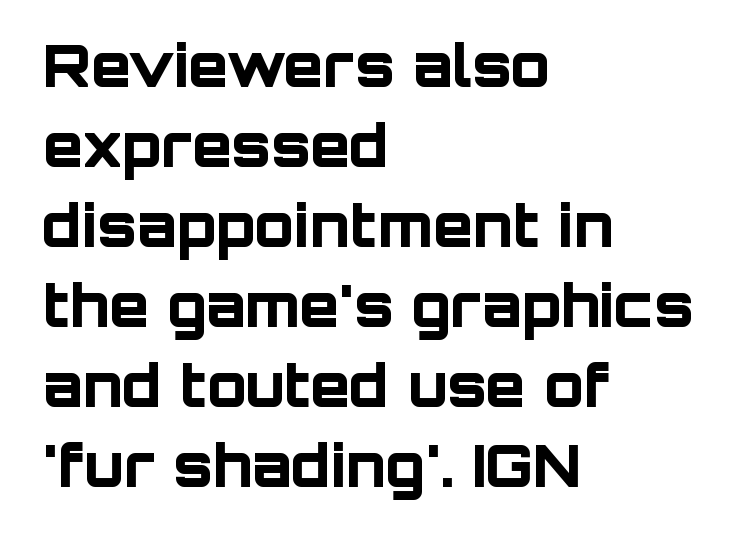
{"serif": "no", "italic": "no", "bold": "yes", "weight": "bold", "width": "normal", "stroke_contrast": "low", "x_height": "large", "monospaced": "no", "underline": "no", "align": "left", "line_spacing": "normal", "line_spacing_ratio": 1.38, "letter_spacing": "normal", "letter_spacing_em": 0.0, "glyph_px": 58}
